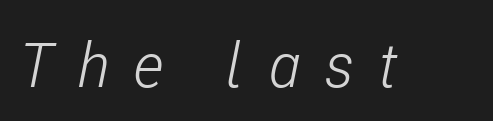
Tall strokes in this sample are angled rather than plumb. On a weight scale, this lands at 450 or below. Think of a printed novel: that variable character pitch is what you see here. Words appear elongated and porous because spacing is wide. Anything drawn beneath the words? Only blank space.
